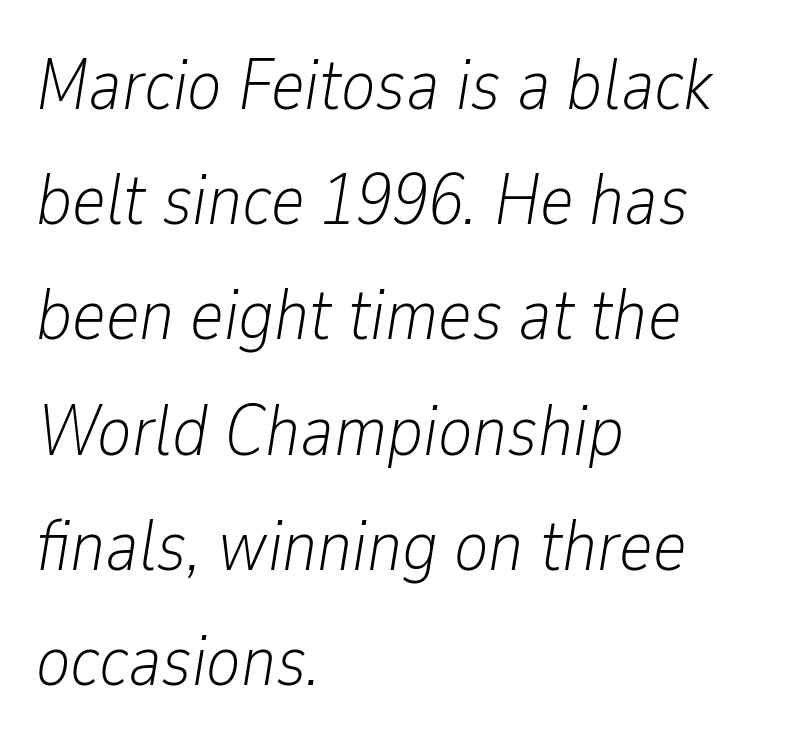
If you drew a ruler down the left edge, every line would touch it. The face used here is proportionally spaced, like ordinary book or web type. How would I describe the line gaps? Plain and ordinary. Clear beneath every line of the passage. The typography opts for an oblique posture over an upright one.
